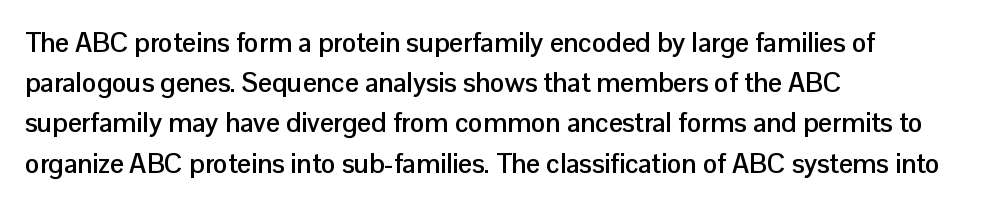
The image shows 27 px bold type, upright; set left-aligned, normal line spacing (1.49x), normal letter spacing, not underlined.
